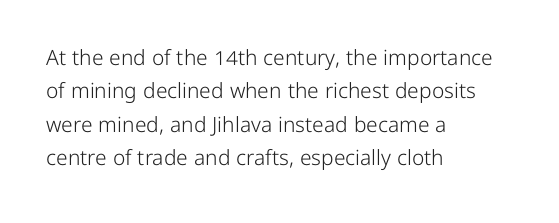
{"italic": "no", "bold": "no", "underline": "no", "align": "left", "line_spacing": "normal", "line_spacing_ratio": 1.59, "letter_spacing": "normal", "letter_spacing_em": 0.0, "glyph_px": 21}
